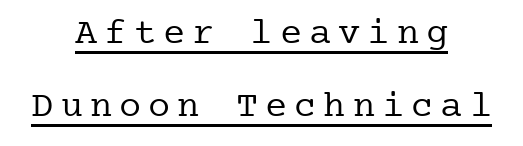
The typesetting does not lean heavy: it is not bold. If you measured baseline to baseline, you'd find a long distance. The face used here is seriffed, in the tradition of book romans. Line starts and ends both wander, symmetrically. Every word sits above its own underline. Do the letters lean? They stand straight.
